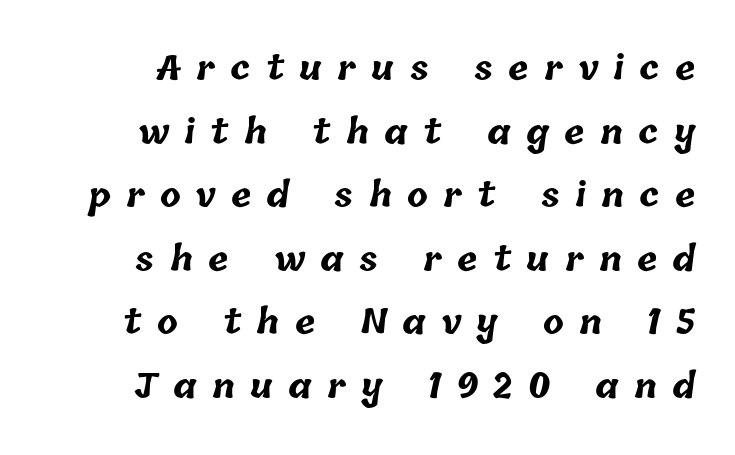
Q: Is the text bold? A: Yes.
Q: Is the text underlined? A: No.
Q: Is the spacing between letters normal or unusually wide? A: Unusually wide.
Q: Width (condensed, normal, or wide)? A: Normal.
Q: Stroke contrast? A: Low.
Q: x-height? A: Medium.
Q: Monospaced? A: No.
